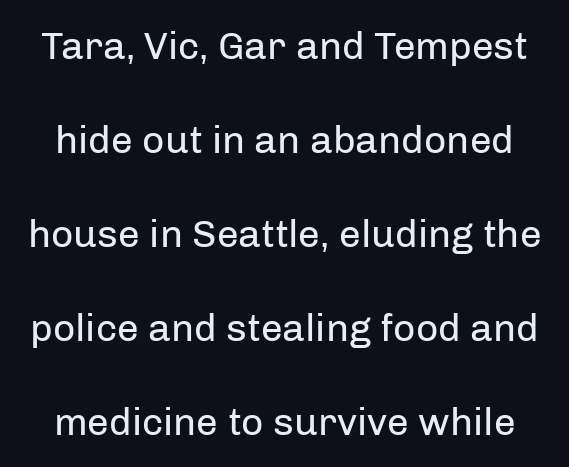
{"serif": "no", "italic": "no", "bold": "no", "weight": "regular", "width": "normal", "stroke_contrast": "low", "x_height": "medium", "monospaced": "no", "underline": "no", "line_spacing": "loose", "line_spacing_ratio": 2.41, "letter_spacing": "normal", "letter_spacing_em": 0.0, "glyph_px": 39}
